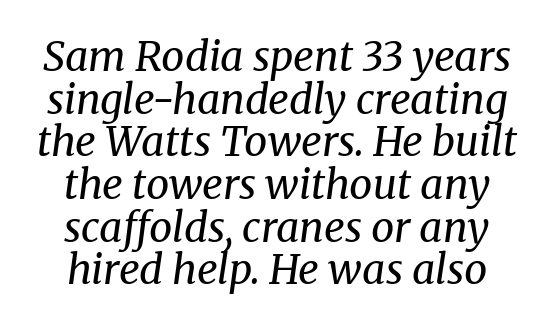
Q: Is the text bold? A: No.
Q: Is the text italic (slanted)? A: Yes, it leans right by about 8 degrees.
Q: Is the typeface a serif or a sans-serif typeface? A: Serif.
Q: Is the text underlined? A: No.
Q: Is the spacing between letters normal or unusually wide? A: Normal.
Q: Is the spacing between lines tight, normal or loose? A: Tight.
Q: Width (condensed, normal, or wide)? A: Normal.
Q: Stroke contrast? A: Medium.
Q: x-height? A: Medium.
Q: Monospaced? A: No.
